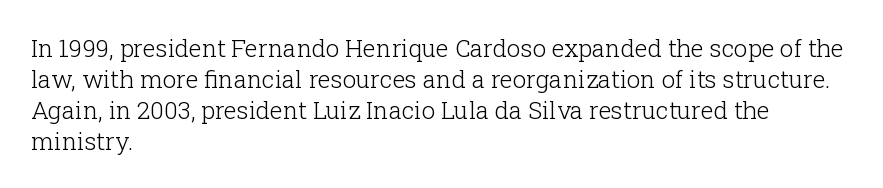
These lines keep a tight, regular rhythm from letter to letter. Notice how descenders clear the ascenders below comfortably — that's standard leading. These lines were composed using upright roman letters. One-word summary of the alignment: left. Nobody drew a line under any word here. The typesetting does not lean heavy: it is not bold.
